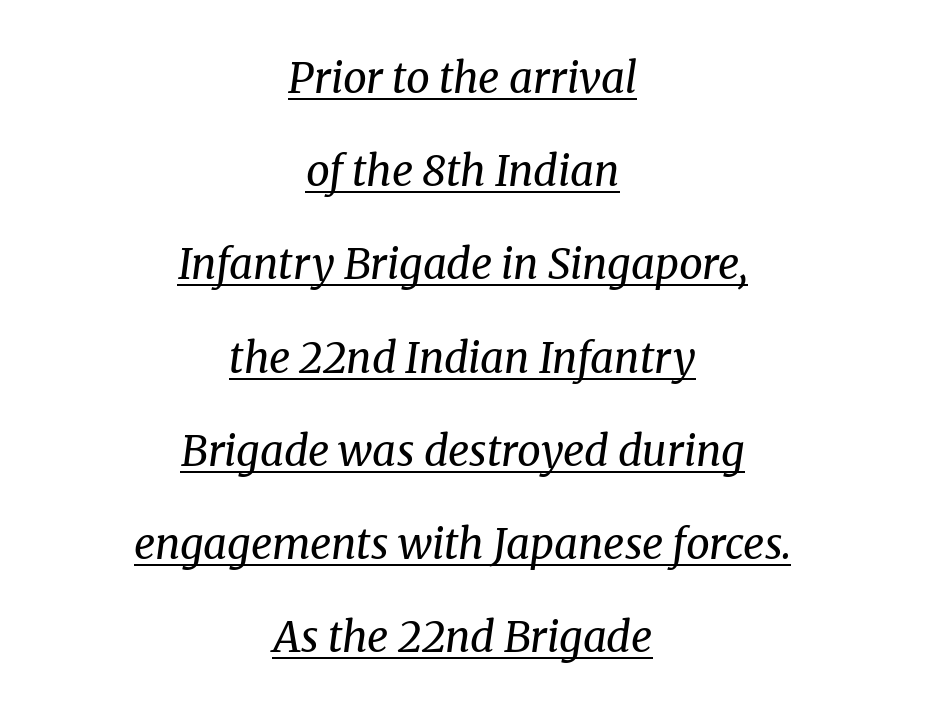
Q: Is the text bold? A: No.
Q: Is the text italic (slanted)? A: Yes, it leans right by about 8 degrees.
Q: Is the typeface a serif or a sans-serif typeface? A: Serif.
Q: Is the text underlined? A: Yes.
Q: How is the paragraph aligned? A: Centered.
Q: Is the spacing between letters normal or unusually wide? A: Normal.
Q: Is the spacing between lines tight, normal or loose? A: Loose.
Q: Width (condensed, normal, or wide)? A: Normal.
Q: Stroke contrast? A: Medium.
Q: x-height? A: Medium.
Q: Monospaced? A: No.
